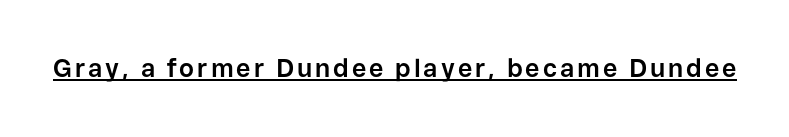
The image shows 25 px bold type, upright; set underlined.
